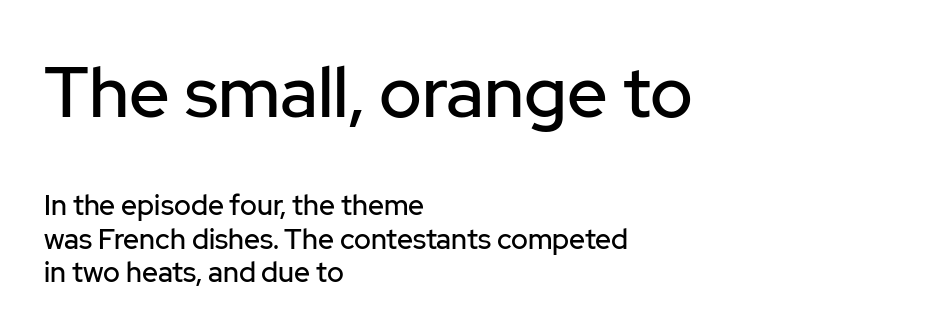
{"serif": "no", "italic": "no", "width": "normal", "stroke_contrast": "low", "x_height": "medium", "monospaced": "no", "underline": "no", "align": "left", "line_spacing_ratio": 1.2, "letter_spacing": "normal", "letter_spacing_em": 0.0, "larger_block": "first", "size_ratio": 2.54, "glyph_px": 71}
